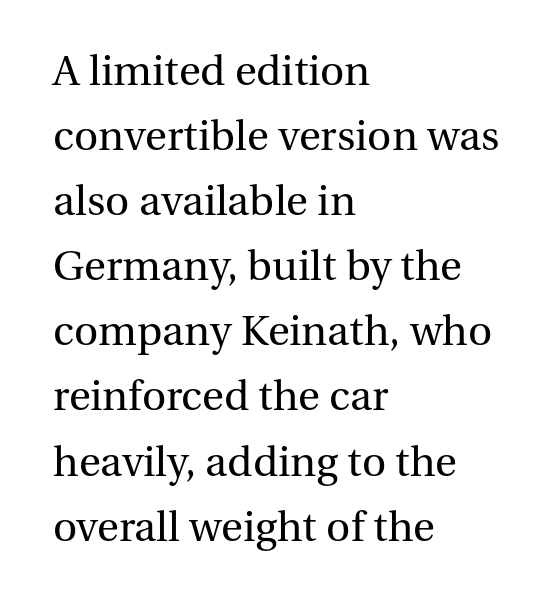
Q: Is the text bold? A: No.
Q: Is the text italic (slanted)? A: No, it is upright.
Q: Is the typeface a serif or a sans-serif typeface? A: Serif.
Q: Is the text underlined? A: No.
Q: How is the paragraph aligned? A: Left-aligned.
Q: Is the spacing between letters normal or unusually wide? A: Normal.
Q: Is the spacing between lines tight, normal or loose? A: Normal.
Q: Width (condensed, normal, or wide)? A: Normal.
Q: Stroke contrast? A: Medium.
Q: x-height? A: Medium.
Q: Monospaced? A: No.
